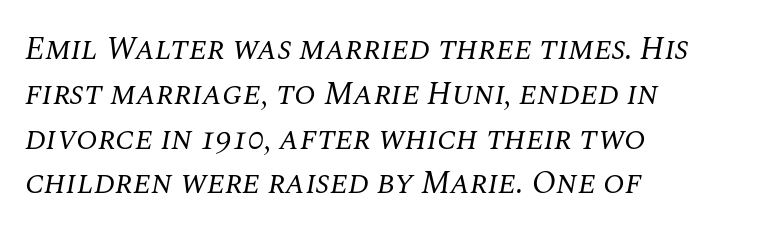
{"serif": "yes", "italic": "yes", "lean": "right", "slant_degrees": 10, "bold": "no", "weight": "regular", "width": "normal", "stroke_contrast": "medium", "x_height": "large", "monospaced": "no", "underline": "no", "align": "left", "line_spacing": "normal", "line_spacing_ratio": 1.4, "letter_spacing": "normal", "letter_spacing_em": 0.0, "glyph_px": 32}
